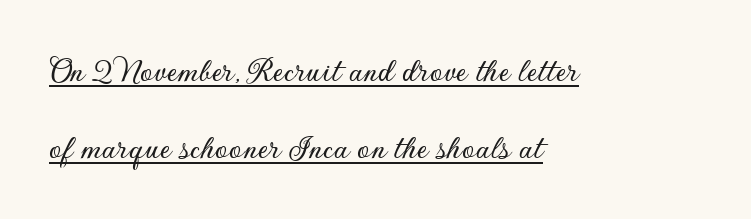
{"serif": "no", "width": "normal", "stroke_contrast": "low", "x_height": "small", "monospaced": "no", "underline": "yes", "align": "left", "line_spacing": "loose", "line_spacing_ratio": 2.13, "letter_spacing": "normal", "letter_spacing_em": 0.0, "glyph_px": 36}
